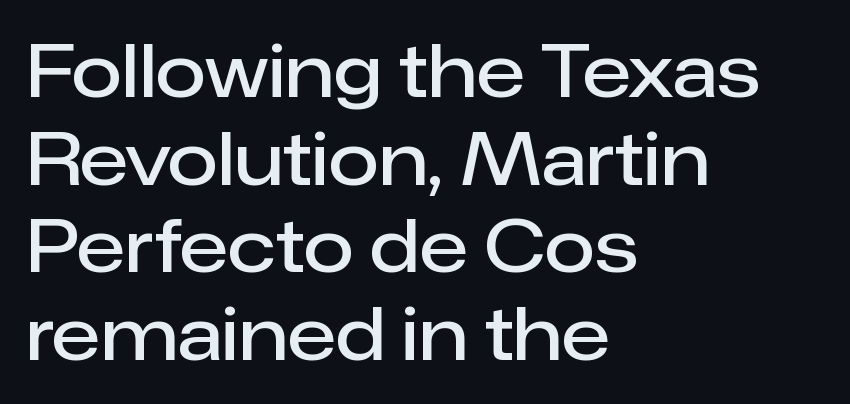
{"serif": "no", "italic": "no", "bold": "semi", "weight": "semibold", "width": "normal", "stroke_contrast": "low", "x_height": "medium", "monospaced": "no", "underline": "no", "align": "left", "line_spacing_ratio": 1.2, "letter_spacing": "normal", "letter_spacing_em": 0.0, "glyph_px": 73}
